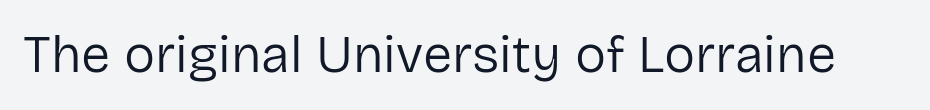
{"serif": "no", "italic": "no", "bold": "no", "weight": "regular", "width": "normal", "stroke_contrast": "low", "x_height": "medium", "monospaced": "no", "underline": "no", "letter_spacing": "normal", "letter_spacing_em": 0.0, "glyph_px": 52}
